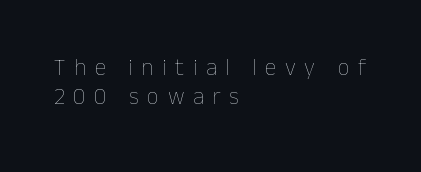
The image shows 23 px text type, upright; set left-aligned, normal line spacing (1.26x), unusually wide letter spacing (+0.38 em), not underlined.
